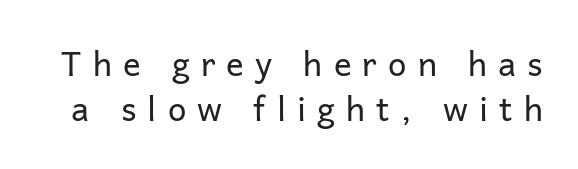
Q: Is the text bold? A: No.
Q: Is the text italic (slanted)? A: No, it is upright.
Q: Is the typeface a serif or a sans-serif typeface? A: Sans-serif.
Q: Is the text underlined? A: No.
Q: Is the spacing between letters normal or unusually wide? A: Unusually wide.
Q: Is the spacing between lines tight, normal or loose? A: Normal.
Q: Width (condensed, normal, or wide)? A: Normal.
Q: Stroke contrast? A: Low.
Q: x-height? A: Medium.
Q: Monospaced? A: No.
